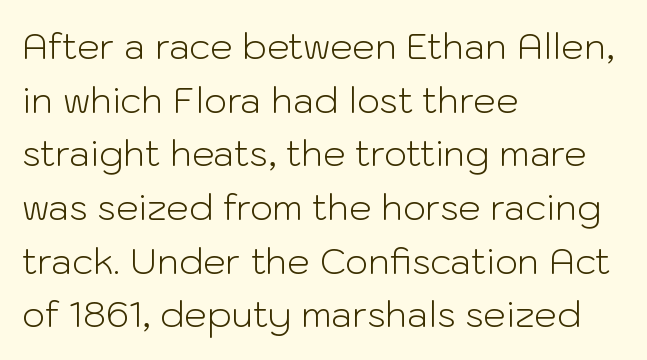
{"serif": "no", "italic": "no", "bold": "no", "weight": "light", "width": "normal", "stroke_contrast": "low", "x_height": "medium", "monospaced": "no", "underline": "no", "align": "left", "line_spacing": "normal", "line_spacing_ratio": 1.49, "letter_spacing": "normal", "letter_spacing_em": 0.0, "glyph_px": 36}
